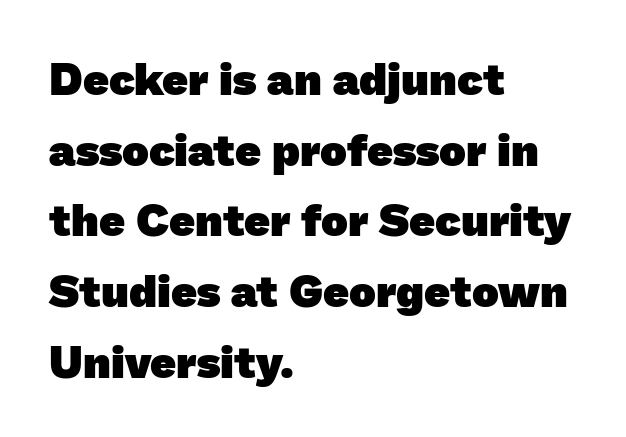
The image shows 45 px heavy sans-serif type; set left-aligned, normal line spacing (1.57x), normal letter spacing, not underlined; low stroke contrast and a medium x-height.
